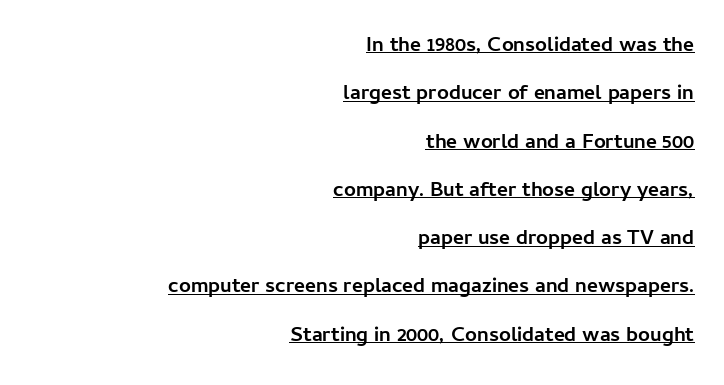
Q: Is the text bold? A: Yes.
Q: Is the text italic (slanted)? A: No, it is upright.
Q: Is the text underlined? A: Yes.
Q: How is the paragraph aligned? A: Right-aligned.
Q: Is the spacing between letters normal or unusually wide? A: Normal.
Q: Is the spacing between lines tight, normal or loose? A: Loose.
